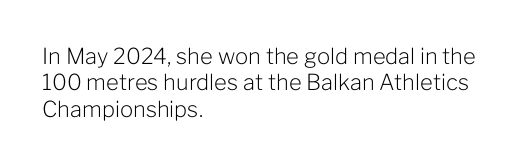
This sample uses an upright cut, with every glyph sitting square on the baseline. Underlining? Definitely not there. Heaviness? Minimal to ordinary, like unemphasized prose. Short note: letters normally spaced. Where is the straight margin? On the left.
